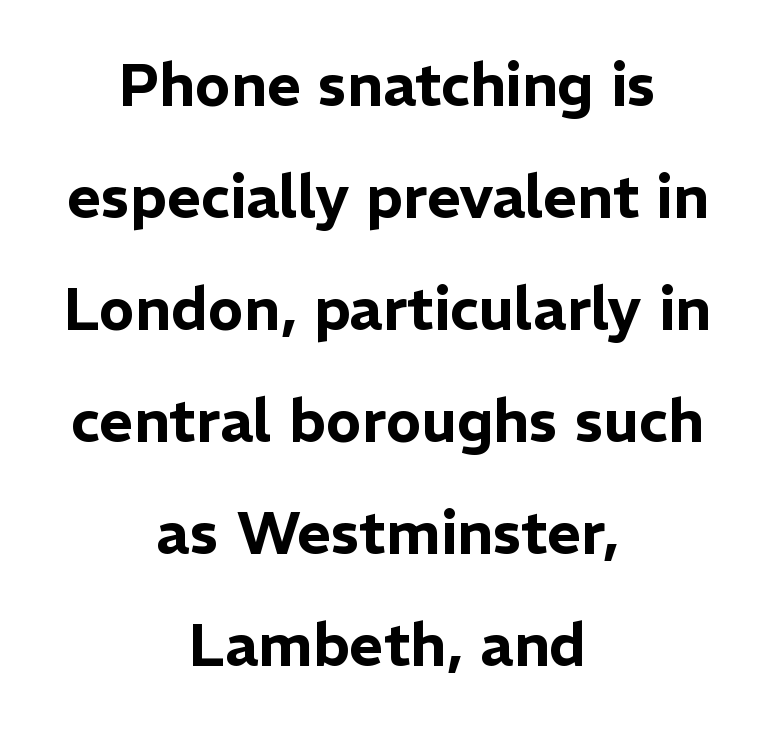
Q: Is the text italic (slanted)? A: No, it is upright.
Q: Is the typeface a serif or a sans-serif typeface? A: Sans-serif.
Q: Is the text underlined? A: No.
Q: How is the paragraph aligned? A: Centered.
Q: Is the spacing between letters normal or unusually wide? A: Normal.
Q: Is the spacing between lines tight, normal or loose? A: Loose.
Q: Width (condensed, normal, or wide)? A: Normal.
Q: Stroke contrast? A: Low.
Q: x-height? A: Medium.
Q: Monospaced? A: No.
